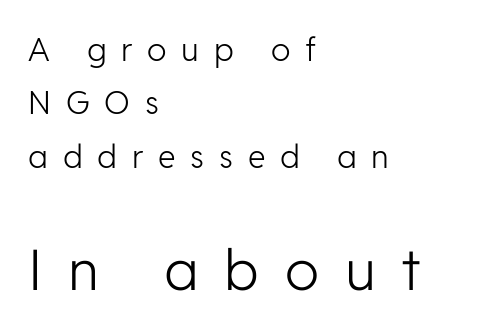
{"serif": "no", "italic": "no", "bold": "no", "weight": "light", "width": "normal", "stroke_contrast": "low", "x_height": "medium", "monospaced": "no", "underline": "no", "align": "left", "line_spacing": "normal", "line_spacing_ratio": 1.67, "letter_spacing": "wide", "letter_spacing_em": 0.46, "larger_block": "second", "size_ratio": 1.75, "glyph_px": 56}
